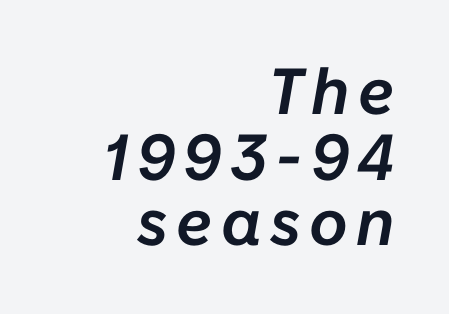
The image shows 65 px text type, italic (leaning right); set right-aligned, tight line spacing (1.01x), not underlined; low stroke contrast and a medium x-height.
